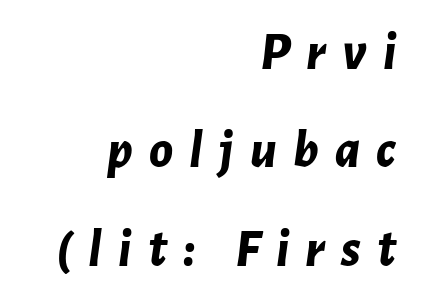
{"italic": "yes", "lean": "right", "slant_degrees": 7, "bold": "yes", "weight": "bold", "width": "normal", "stroke_contrast": "low", "x_height": "medium", "monospaced": "no", "underline": "no", "align": "right", "line_spacing_ratio": 1.82, "letter_spacing": "wide", "letter_spacing_em": 0.3, "glyph_px": 54}
